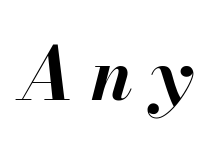
A typesetter would call this proportional, since set widths differ per character. Is the letter spacing exaggerated? Yes — the characters are pushed far apart. The face used here has the dense, thick strokes of a bold. Glance below the letters and you will spot only blank space.
